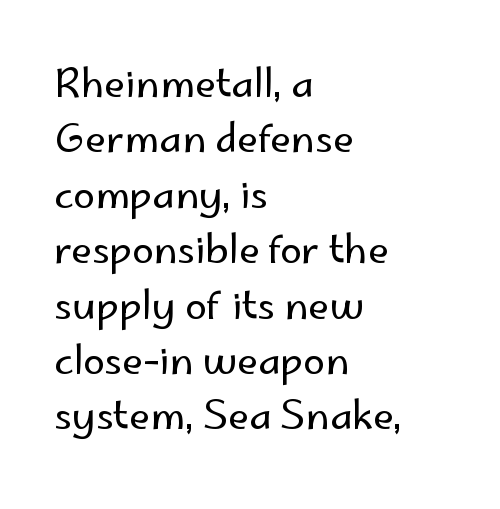
{"serif": "no", "italic": "no", "bold": "no", "weight": "regular", "width": "normal", "stroke_contrast": "low", "x_height": "small", "monospaced": "no", "underline": "no", "align": "left", "line_spacing": "normal", "line_spacing_ratio": 1.42, "letter_spacing": "normal", "letter_spacing_em": 0.0, "glyph_px": 39}
